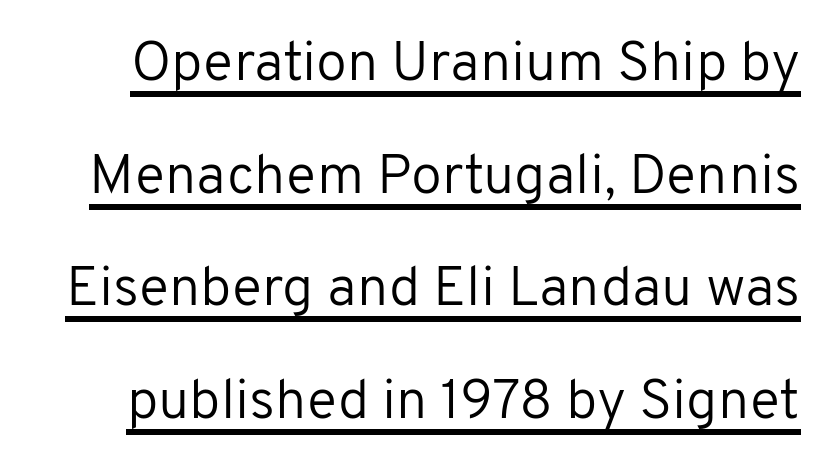
Q: Is the text bold? A: No.
Q: Is the text italic (slanted)? A: No, it is upright.
Q: Is the typeface a serif or a sans-serif typeface? A: Sans-serif.
Q: Is the text underlined? A: Yes.
Q: Is the spacing between letters normal or unusually wide? A: Normal.
Q: Is the spacing between lines tight, normal or loose? A: Loose.
Q: Width (condensed, normal, or wide)? A: Normal.
Q: Stroke contrast? A: Low.
Q: x-height? A: Medium.
Q: Monospaced? A: No.
